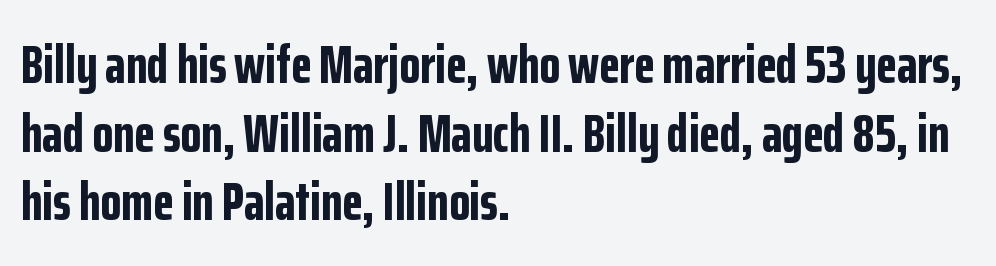
Designer's note — italics off, roman on. This is sans-serif lettering, the kind often seen on screens and signage. Look at the tracking — it's just the regular setting, nothing added. The paragraph shown leans on its left margin. Lines of text with bare space underneath.
